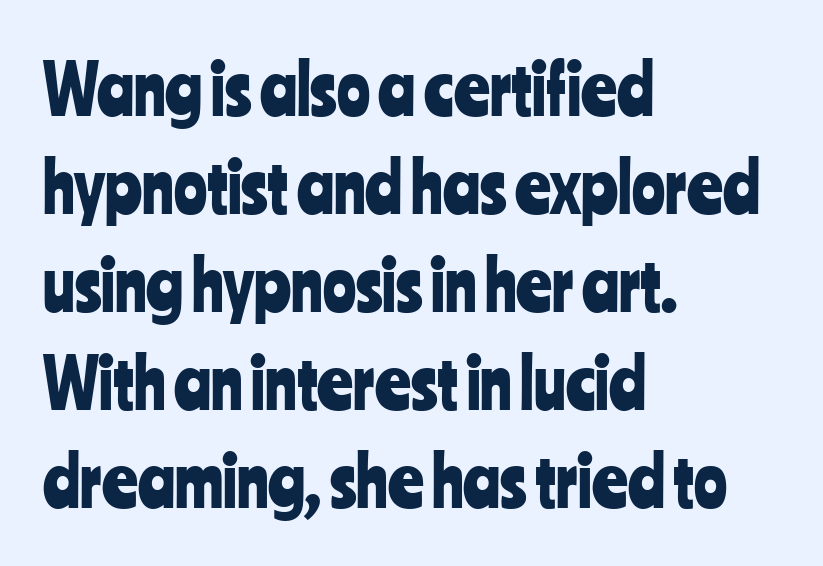
{"serif": "no", "italic": "no", "width": "condensed", "stroke_contrast": "low", "x_height": "medium", "monospaced": "no", "underline": "no", "align": "left", "line_spacing": "normal", "line_spacing_ratio": 1.42, "letter_spacing": "normal", "letter_spacing_em": 0.0, "glyph_px": 69}
